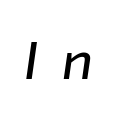
Descender tails drop into unmarked territory. In terms of letterspacing, this is a distinctly airy, spread setting. Varying glyph widths throughout — classic text-font behaviour. Quick note: italic.
